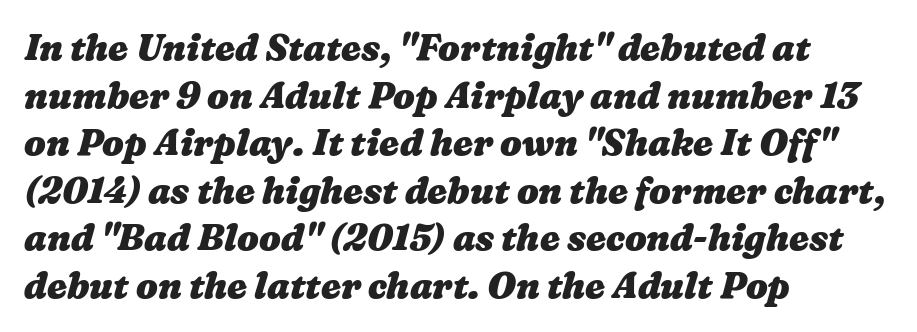
{"bold": "yes", "weight": "heavy", "width": "wide", "stroke_contrast": "medium", "x_height": "medium", "monospaced": "no", "underline": "no", "align": "left", "line_spacing": "normal", "line_spacing_ratio": 1.32, "letter_spacing": "normal", "letter_spacing_em": 0.0, "glyph_px": 36}
